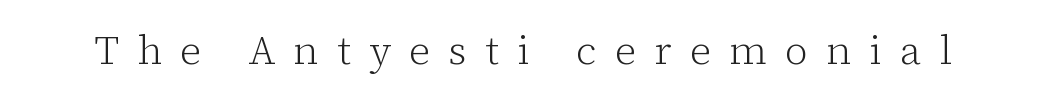
The image shows 40 px light serif type, upright; set unusually wide letter spacing (+0.46 em), not underlined; low stroke contrast and a medium x-height.
